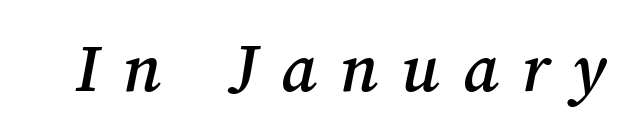
This sample uses expanded letter spacing, leaving extra air between glyphs. The face used here is proportionally spaced, like ordinary book or web type. Type without underlining.
